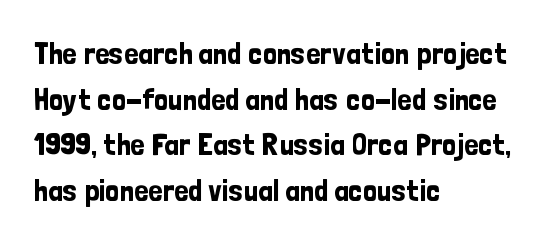
The image shows 31 px condensed sans-serif type, upright; set left-aligned, normal line spacing (1.47x), normal letter spacing, not underlined; low stroke contrast and a medium x-height.
